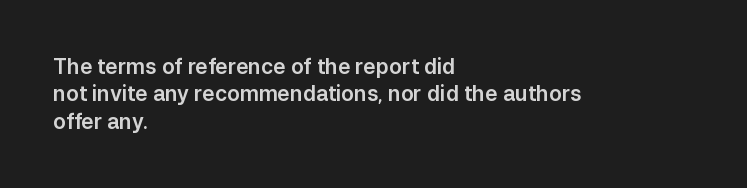
Q: Is the text italic (slanted)? A: No, it is upright.
Q: Is the text underlined? A: No.
Q: How is the paragraph aligned? A: Left-aligned.
Q: Is the spacing between letters normal or unusually wide? A: Normal.
Q: Is the spacing between lines tight, normal or loose? A: Normal.
